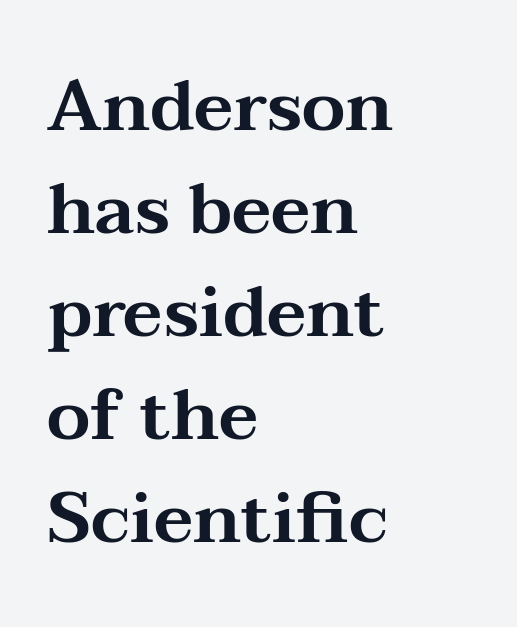
Q: Is the text italic (slanted)? A: No, it is upright.
Q: Is the typeface a serif or a sans-serif typeface? A: Serif.
Q: Is the text underlined? A: No.
Q: How is the paragraph aligned? A: Left-aligned.
Q: Is the spacing between letters normal or unusually wide? A: Normal.
Q: Is the spacing between lines tight, normal or loose? A: Normal.
Q: Width (condensed, normal, or wide)? A: Wide.
Q: Stroke contrast? A: Medium.
Q: x-height? A: Medium.
Q: Monospaced? A: No.
